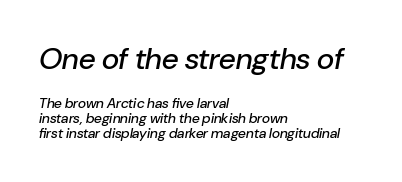
Yep, that's italic — everything's leaning. A typesetter would call this proportional, since set widths differ per character. Character size in the leading block exceeds that of the trailing block. The specimen omits any rule beneath the text block's lines. Rows of type sit shoulder to shoulder in the vertical direction.
